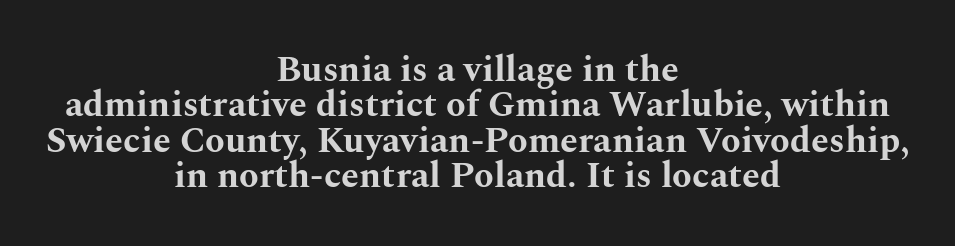
{"serif": "yes", "italic": "no", "bold": "yes", "weight": "bold", "width": "wide", "stroke_contrast": "medium", "x_height": "medium", "monospaced": "no", "underline": "no", "align": "center", "line_spacing": "tight", "line_spacing_ratio": 0.98, "letter_spacing": "normal", "letter_spacing_em": 0.0, "glyph_px": 36}
